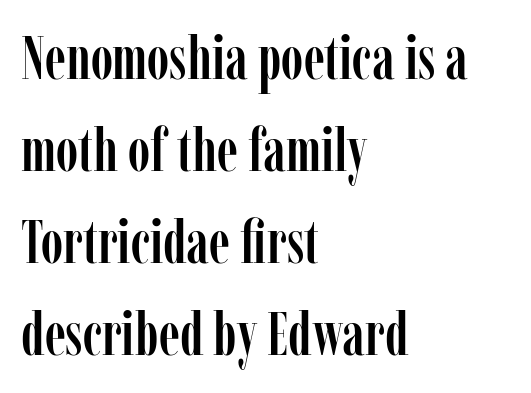
The image shows 61 px condensed serif type, upright; set left-aligned, normal line spacing (1.51x), normal letter spacing, not underlined; low stroke contrast and a medium x-height.
